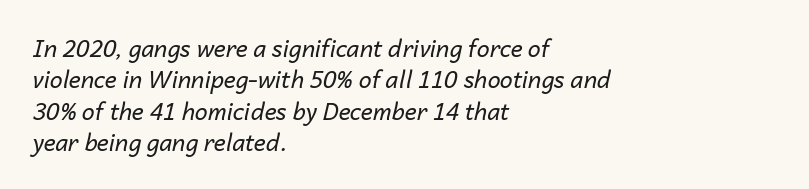
The image shows 23 px text type, italic (leaning right); set left-aligned, normal line spacing (1.36x), normal letter spacing, not underlined.
